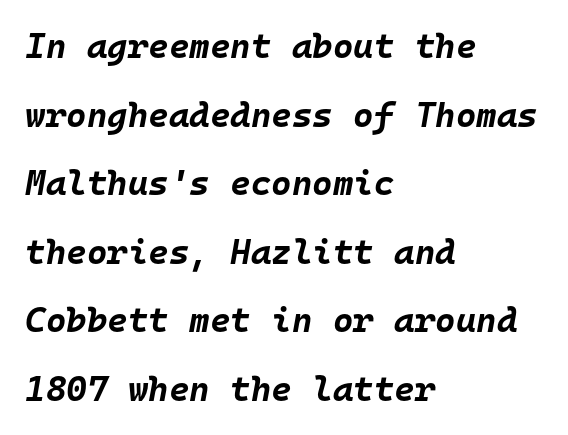
The sample has been set heavy, in full bold. The rendering anchors every line to the left-hand side. How would I describe the line gaps? Wide and relaxed. The passage shown leans; its letterforms are oblique. The face used here is rendered with its standard letterfit.
